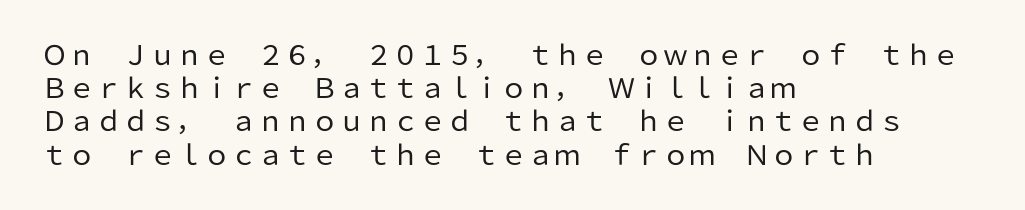
{"italic": "no", "bold": "no", "underline": "no", "align": "left", "line_spacing_ratio": 1.23, "letter_spacing": "normal", "letter_spacing_em": 0.0, "glyph_px": 27}
